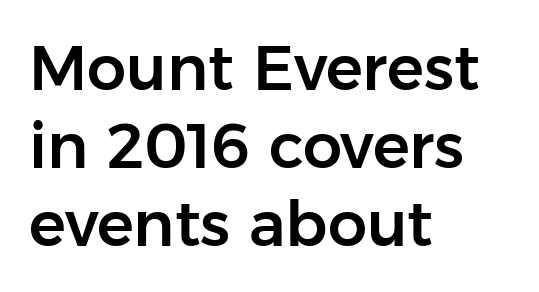
Q: Is the text italic (slanted)? A: No, it is upright.
Q: Is the typeface a serif or a sans-serif typeface? A: Sans-serif.
Q: Is the text underlined? A: No.
Q: How is the paragraph aligned? A: Left-aligned.
Q: Is the spacing between letters normal or unusually wide? A: Normal.
Q: Is the spacing between lines tight, normal or loose? A: Normal.
Q: Width (condensed, normal, or wide)? A: Normal.
Q: Stroke contrast? A: Low.
Q: x-height? A: Medium.
Q: Monospaced? A: No.
